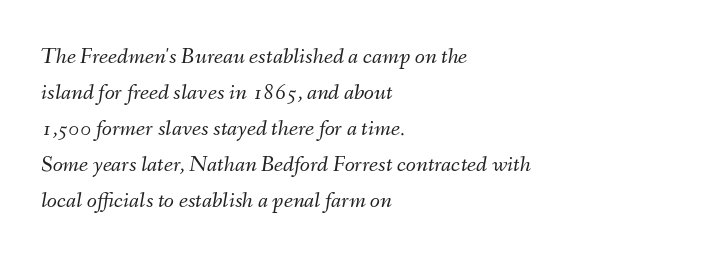
The face used here has a pronounced slope to its letters. The cut favours lightness, reaching ordinary text weight at its darkest. One-word summary of the alignment: left. These lines sit exactly where default settings would place them. Descenders are the only things crossing below the line. Characters follow at the spacing the type designer built in.
